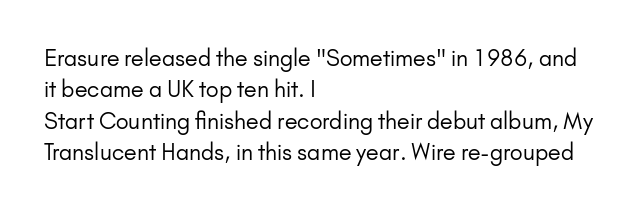
{"italic": "no", "bold": "no", "underline": "no", "align": "left", "line_spacing": "normal", "line_spacing_ratio": 1.43, "letter_spacing": "normal", "letter_spacing_em": 0.0, "glyph_px": 22}
